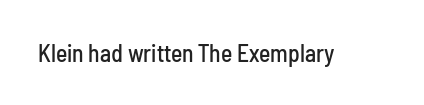
The image shows 24 px text type, upright; set normal letter spacing, not underlined.
